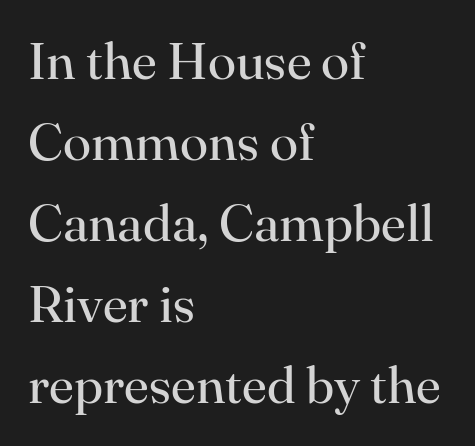
{"serif": "yes", "italic": "no", "bold": "no", "weight": "regular", "width": "normal", "stroke_contrast": "high", "x_height": "small", "monospaced": "no", "underline": "no", "align": "left", "line_spacing": "normal", "line_spacing_ratio": 1.56, "letter_spacing": "normal", "letter_spacing_em": 0.0, "glyph_px": 52}
